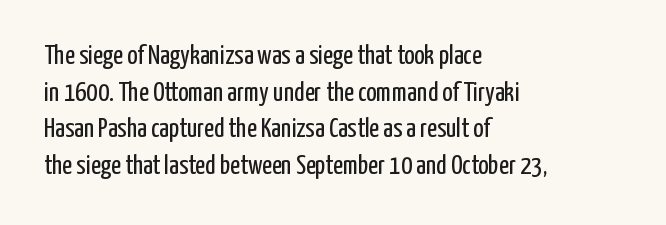
{"italic": "no", "bold": "no", "underline": "no", "align": "left", "line_spacing": "normal", "line_spacing_ratio": 1.36, "letter_spacing": "normal", "letter_spacing_em": 0.0, "glyph_px": 27}
